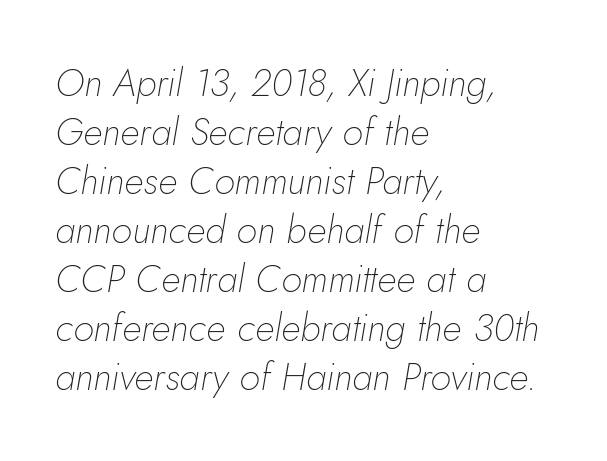
The image shows 38 px thin type, italic (leaning right); set left-aligned, normal line spacing (1.29x), normal letter spacing, not underlined; low stroke contrast and a small x-height.
